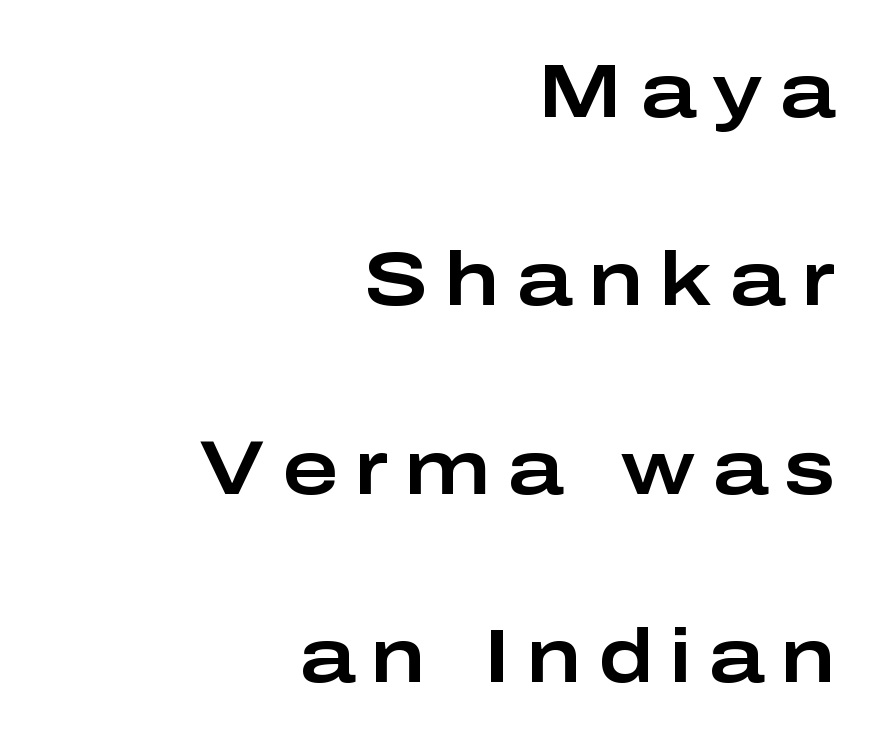
Q: Is the text italic (slanted)? A: No, it is upright.
Q: Is the typeface a serif or a sans-serif typeface? A: Sans-serif.
Q: Is the text underlined? A: No.
Q: How is the paragraph aligned? A: Right-aligned.
Q: Is the spacing between letters normal or unusually wide? A: Unusually wide.
Q: Is the spacing between lines tight, normal or loose? A: Loose.
Q: Width (condensed, normal, or wide)? A: Wide.
Q: Stroke contrast? A: Low.
Q: x-height? A: Medium.
Q: Monospaced? A: No.
